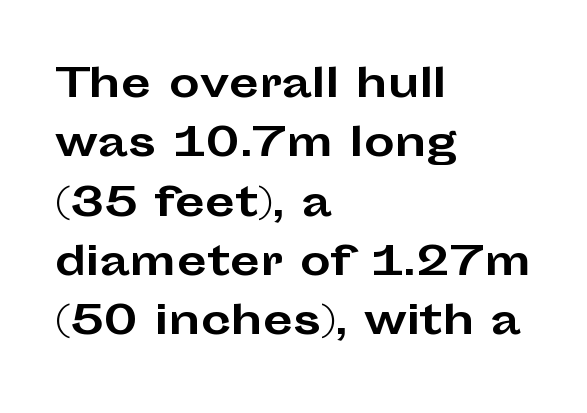
{"serif": "no", "italic": "no", "bold": "yes", "weight": "bold", "width": "wide", "stroke_contrast": "low", "x_height": "medium", "monospaced": "no", "underline": "no", "align": "left", "line_spacing": "normal", "line_spacing_ratio": 1.52, "letter_spacing": "normal", "letter_spacing_em": 0.0, "glyph_px": 39}
